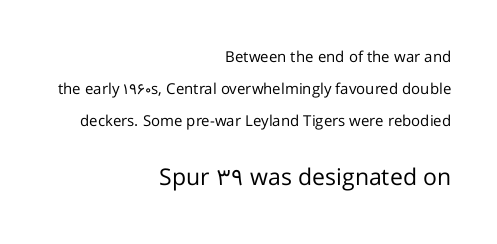
The image shows 23 px text type, upright; set right-aligned, loose line spacing (2.13x), normal letter spacing, not underlined; the second (bottom) block is 1.53x larger.
